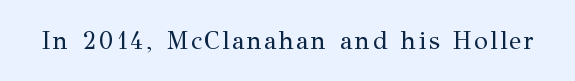
{"italic": "no", "bold": "no", "underline": "no", "glyph_px": 25}
